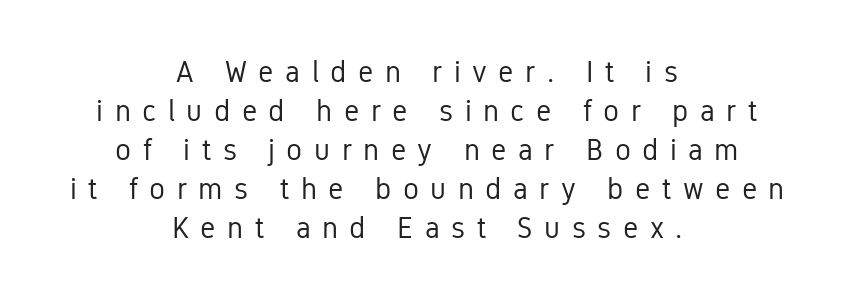
{"serif": "no", "italic": "no", "bold": "no", "weight": "regular", "width": "condensed", "stroke_contrast": "low", "x_height": "medium", "monospaced": "no", "underline": "no", "align": "center", "line_spacing": "normal", "line_spacing_ratio": 1.3, "letter_spacing": "wide", "letter_spacing_em": 0.38, "glyph_px": 30}
